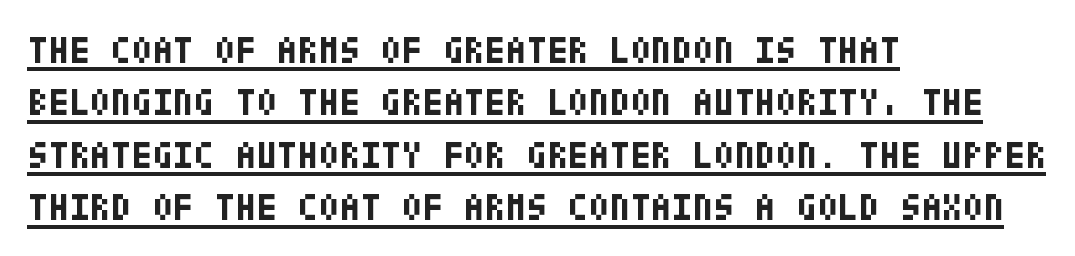
{"serif": "no", "italic": "no", "bold": "yes", "weight": "bold", "width": "condensed", "stroke_contrast": "low", "x_height": "large", "underline": "yes", "align": "left", "line_spacing": "normal", "line_spacing_ratio": 1.38, "letter_spacing": "normal", "letter_spacing_em": 0.0, "glyph_px": 38}
